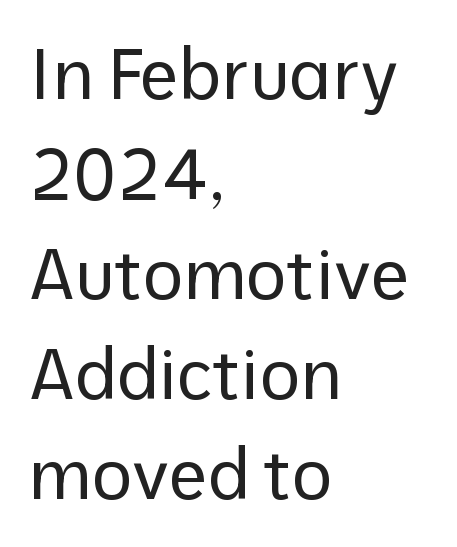
Q: Is the text bold? A: No.
Q: Is the text italic (slanted)? A: No, it is upright.
Q: Is the typeface a serif or a sans-serif typeface? A: Sans-serif.
Q: Is the text underlined? A: No.
Q: How is the paragraph aligned? A: Left-aligned.
Q: Is the spacing between letters normal or unusually wide? A: Normal.
Q: Is the spacing between lines tight, normal or loose? A: Normal.
Q: Width (condensed, normal, or wide)? A: Normal.
Q: Stroke contrast? A: Low.
Q: x-height? A: Medium.
Q: Monospaced? A: No.
